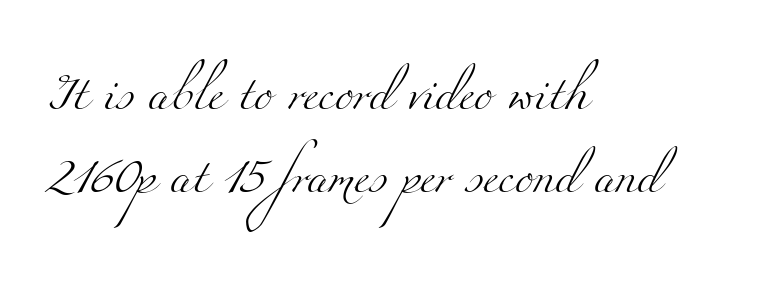
The image shows 35 px light, wide type; set left-aligned, loose line spacing (2.38x), normal letter spacing, not underlined; medium stroke contrast and a small x-height.
